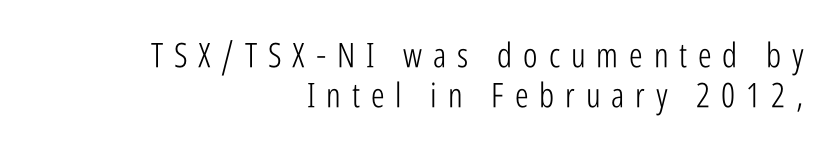
{"serif": "no", "italic": "no", "bold": "no", "weight": "light", "width": "condensed", "stroke_contrast": "low", "x_height": "medium", "monospaced": "no", "underline": "no", "align": "right", "line_spacing_ratio": 1.17, "letter_spacing": "wide", "letter_spacing_em": 0.32, "glyph_px": 34}
